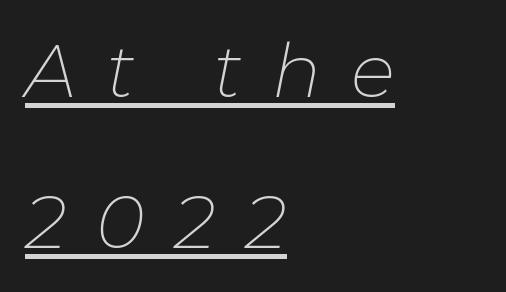
The image shows 74 px thin type, italic (leaning right); set left-aligned, loose line spacing (2.04x), unusually wide letter spacing (+0.4 em), underlined; low stroke contrast and a medium x-height.
